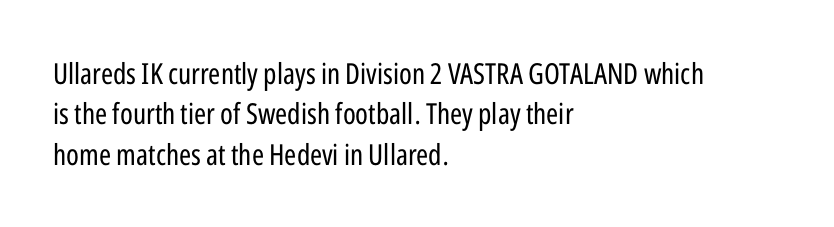
The characters are drawn with everyday or finer stroke widths. Looks like regular typesetting: each glyph gets only the width it needs. If you drew a line through each stem, it would be perfectly vertical. The specimen omits any rule beneath the text block's lines.
